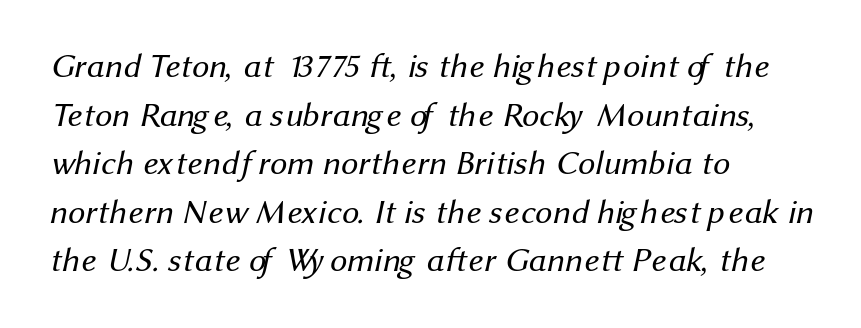
The image shows 34 px regular-weight sans-serif type; set left-aligned, normal line spacing (1.43x), normal letter spacing, not underlined; medium stroke contrast and a medium x-height.
